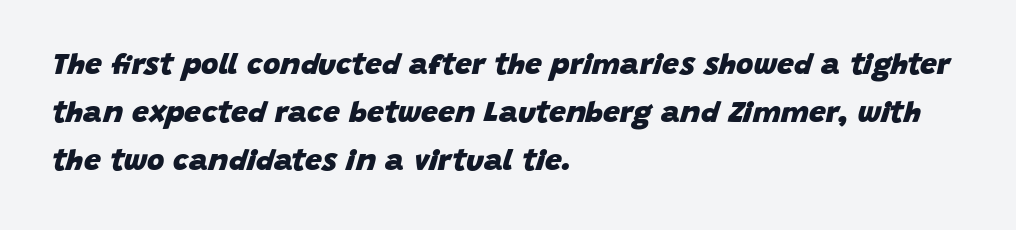
{"italic": "yes", "lean": "right", "slant_degrees": 15, "bold": "yes", "weight": "heavy", "width": "normal", "stroke_contrast": "low", "x_height": "large", "monospaced": "no", "underline": "no", "align": "left", "line_spacing": "normal", "line_spacing_ratio": 1.6, "letter_spacing": "normal", "letter_spacing_em": 0.0, "glyph_px": 30}
